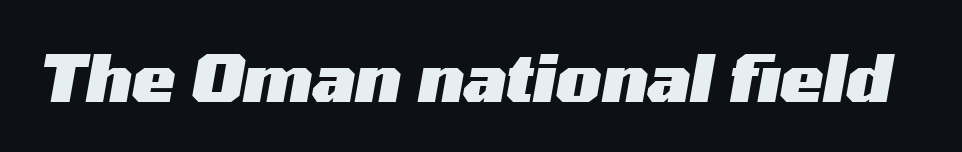
The image shows 65 px heavy, wide type, italic (leaning right); set normal letter spacing, not underlined; medium stroke contrast and a medium x-height.
